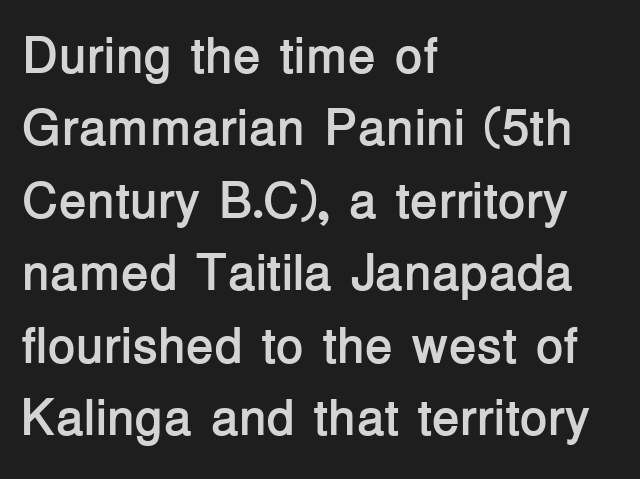
Q: Is the text bold? A: Yes.
Q: Is the text italic (slanted)? A: No, it is upright.
Q: Is the typeface a serif or a sans-serif typeface? A: Sans-serif.
Q: Is the text underlined? A: No.
Q: How is the paragraph aligned? A: Left-aligned.
Q: Is the spacing between letters normal or unusually wide? A: Normal.
Q: Is the spacing between lines tight, normal or loose? A: Normal.
Q: Width (condensed, normal, or wide)? A: Normal.
Q: Stroke contrast? A: Low.
Q: x-height? A: Medium.
Q: Monospaced? A: No.
